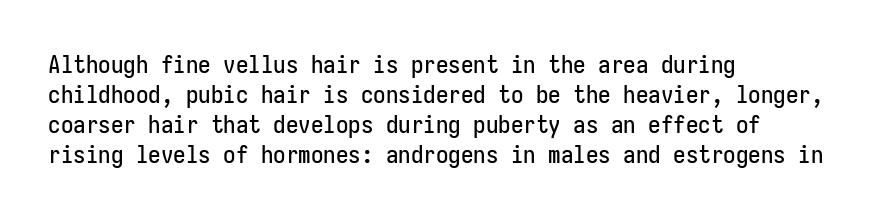
Q: Is the text italic (slanted)? A: No, it is upright.
Q: Is the text underlined? A: No.
Q: How is the paragraph aligned? A: Left-aligned.
Q: Is the spacing between letters normal or unusually wide? A: Normal.
